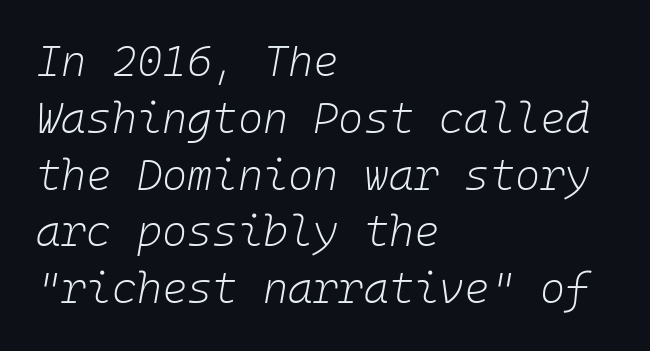
{"italic": "yes", "lean": "right", "slant_degrees": 10, "bold": "no", "weight": "light", "width": "normal", "stroke_contrast": "low", "x_height": "medium", "monospaced": "yes", "underline": "no", "align": "left", "line_spacing": "normal", "line_spacing_ratio": 1.32, "letter_spacing": "normal", "letter_spacing_em": 0.0, "glyph_px": 43}
